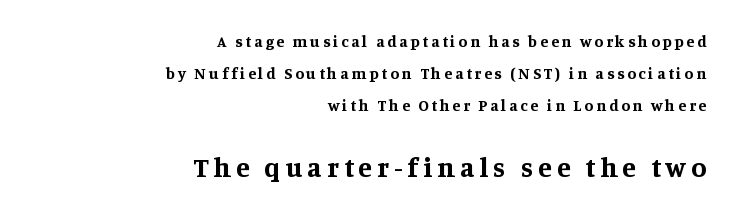
{"serif": "yes", "italic": "no", "bold": "yes", "weight": "bold", "width": "normal", "stroke_contrast": "medium", "x_height": "large", "monospaced": "no", "underline": "no", "align": "right", "line_spacing": "loose", "line_spacing_ratio": 2.0, "larger_block": "second", "size_ratio": 1.75, "glyph_px": 28}
